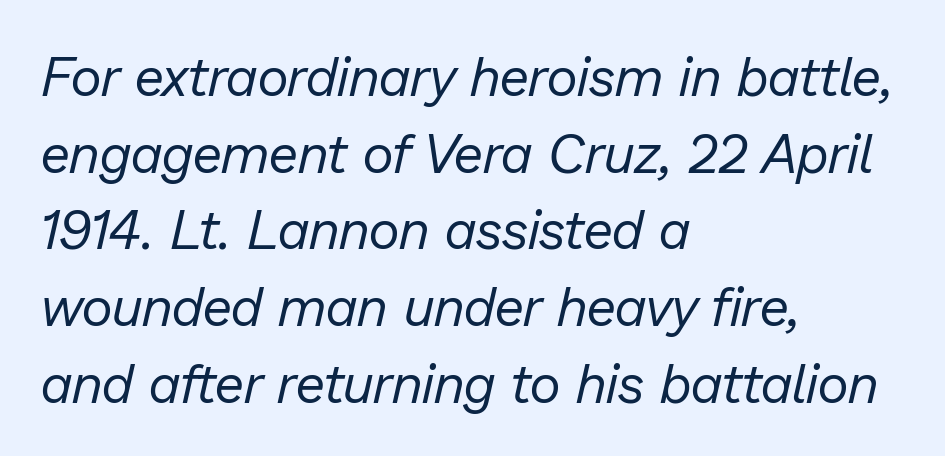
Q: Is the text bold? A: No.
Q: Is the text italic (slanted)? A: Yes, it leans right by about 13 degrees.
Q: Is the text underlined? A: No.
Q: How is the paragraph aligned? A: Left-aligned.
Q: Is the spacing between letters normal or unusually wide? A: Normal.
Q: Is the spacing between lines tight, normal or loose? A: Normal.
Q: Width (condensed, normal, or wide)? A: Normal.
Q: Stroke contrast? A: Low.
Q: x-height? A: Medium.
Q: Monospaced? A: No.
